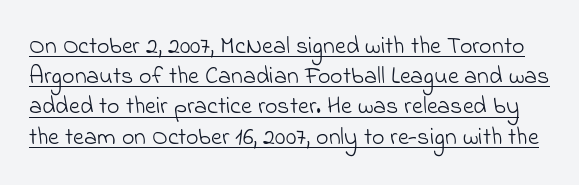
Letter spacing: default. Is this a heavy cut? Hardly; it is regular or lighter. Has an underline been added? It has. One glance says typical: line gaps are just what's usual.
